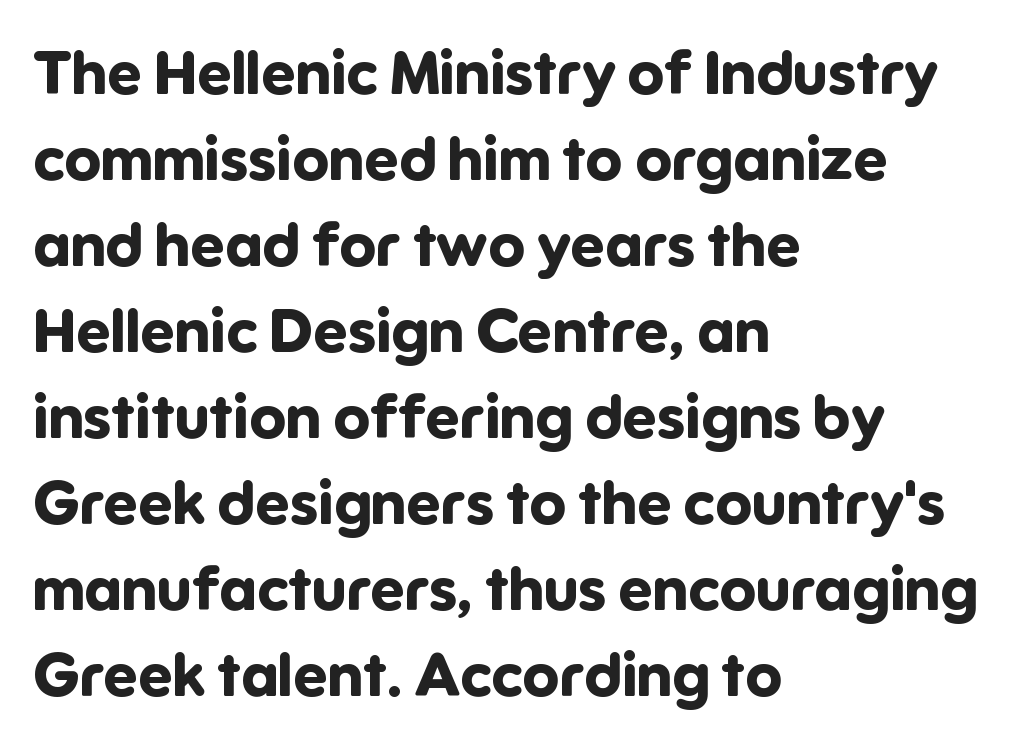
The image shows 61 px bold sans-serif type, upright; set left-aligned, normal line spacing (1.41x), normal letter spacing, not underlined; low stroke contrast and a medium x-height.
